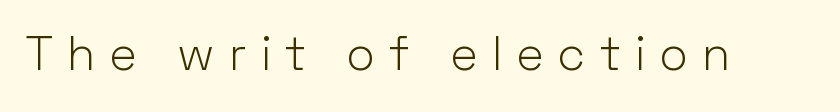
Q: Is the text bold? A: No.
Q: Is the text italic (slanted)? A: No, it is upright.
Q: Is the typeface a serif or a sans-serif typeface? A: Sans-serif.
Q: Is the text underlined? A: No.
Q: Is the spacing between letters normal or unusually wide? A: Unusually wide.
Q: Width (condensed, normal, or wide)? A: Normal.
Q: Stroke contrast? A: Low.
Q: x-height? A: Medium.
Q: Monospaced? A: No.
